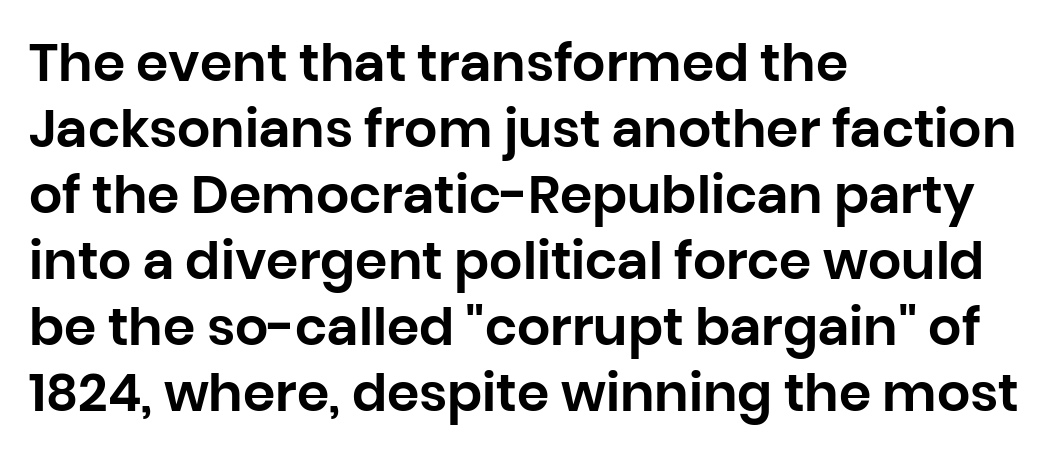
The image shows 52 px sans-serif type, upright; set left-aligned, normal line spacing (1.27x), normal letter spacing, not underlined; low stroke contrast and a large x-height.
